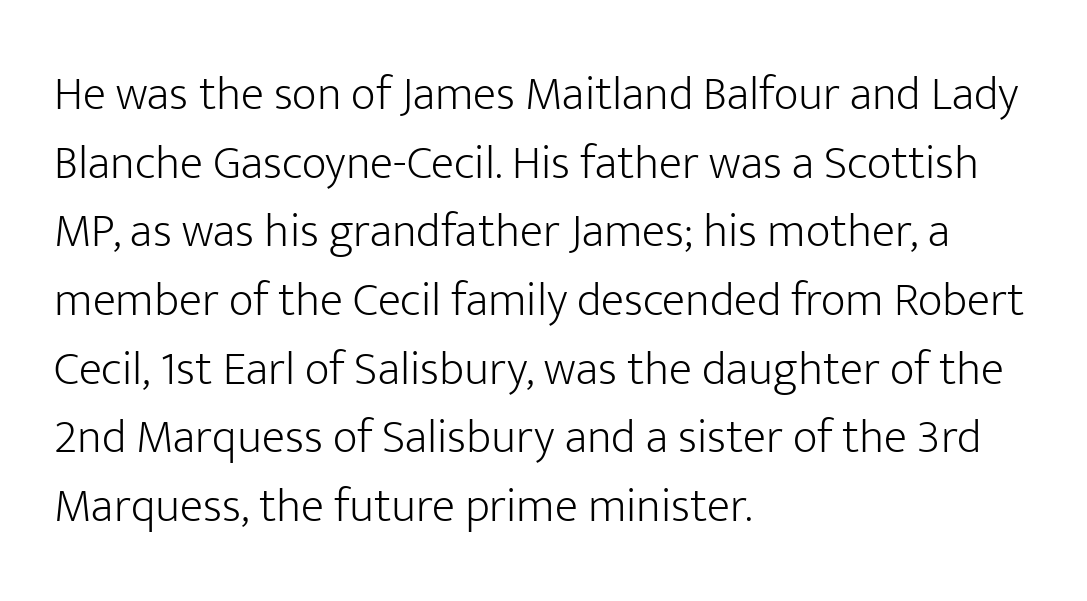
Q: Is the text bold? A: No.
Q: Is the text italic (slanted)? A: No, it is upright.
Q: Is the typeface a serif or a sans-serif typeface? A: Sans-serif.
Q: Is the text underlined? A: No.
Q: How is the paragraph aligned? A: Left-aligned.
Q: Is the spacing between letters normal or unusually wide? A: Normal.
Q: Is the spacing between lines tight, normal or loose? A: Normal.
Q: Width (condensed, normal, or wide)? A: Normal.
Q: Stroke contrast? A: Low.
Q: x-height? A: Medium.
Q: Monospaced? A: No.
